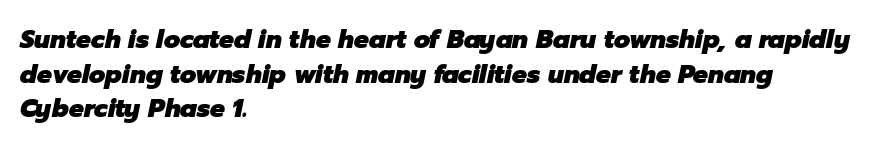
Q: Is the text bold? A: Yes.
Q: Is the text italic (slanted)? A: Yes, it leans right by about 12 degrees.
Q: Is the text underlined? A: No.
Q: How is the paragraph aligned? A: Left-aligned.
Q: Is the spacing between letters normal or unusually wide? A: Normal.
Q: Is the spacing between lines tight, normal or loose? A: Normal.
